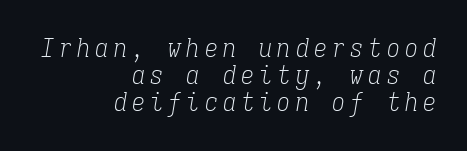
Q: Is the text bold? A: No.
Q: Is the text italic (slanted)? A: Yes, it leans right by about 9 degrees.
Q: Is the text underlined? A: No.
Q: How is the paragraph aligned? A: Right-aligned.
Q: Is the spacing between letters normal or unusually wide? A: Unusually wide.
Q: Is the spacing between lines tight, normal or loose? A: Tight.
